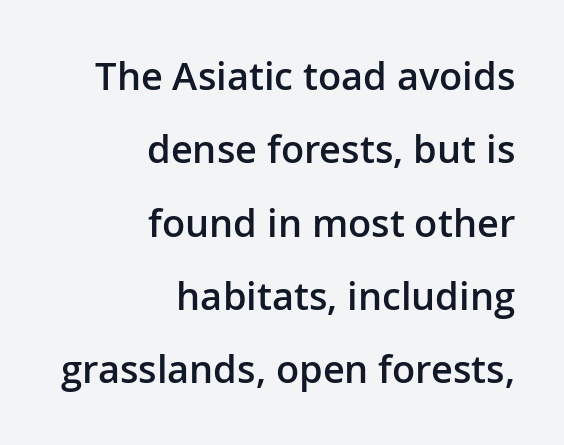
Q: Is the text bold? A: Semi-bold.
Q: Is the text italic (slanted)? A: No, it is upright.
Q: Is the typeface a serif or a sans-serif typeface? A: Sans-serif.
Q: Is the text underlined? A: No.
Q: How is the paragraph aligned? A: Right-aligned.
Q: Is the spacing between letters normal or unusually wide? A: Normal.
Q: Is the spacing between lines tight, normal or loose? A: Loose.
Q: Width (condensed, normal, or wide)? A: Normal.
Q: Stroke contrast? A: Low.
Q: x-height? A: Medium.
Q: Monospaced? A: No.
